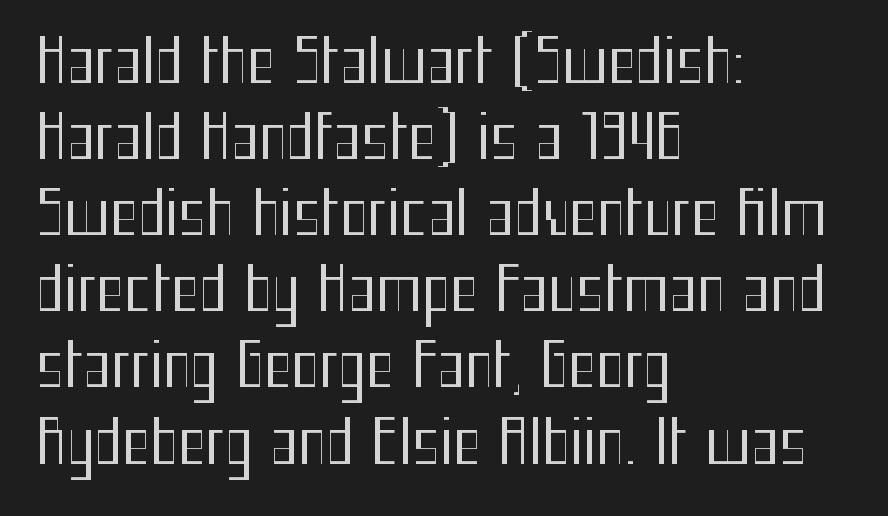
{"serif": "no", "italic": "no", "bold": "no", "weight": "regular", "width": "condensed", "stroke_contrast": "medium", "x_height": "medium", "monospaced": "no", "underline": "no", "align": "left", "line_spacing": "normal", "line_spacing_ratio": 1.29, "letter_spacing": "normal", "letter_spacing_em": 0.0, "glyph_px": 59}
